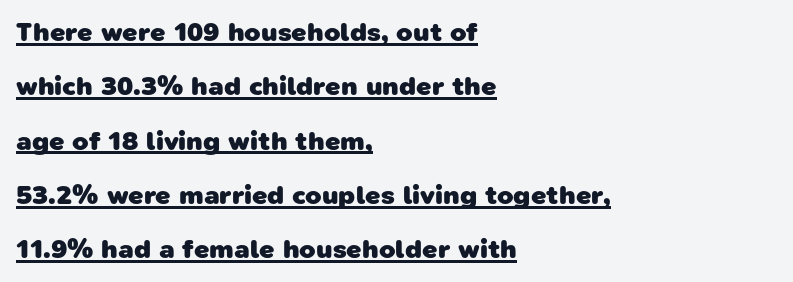
Q: Is the text bold? A: Yes.
Q: Is the text underlined? A: Yes.
Q: How is the paragraph aligned? A: Left-aligned.
Q: Is the spacing between letters normal or unusually wide? A: Normal.
Q: Is the spacing between lines tight, normal or loose? A: Loose.
